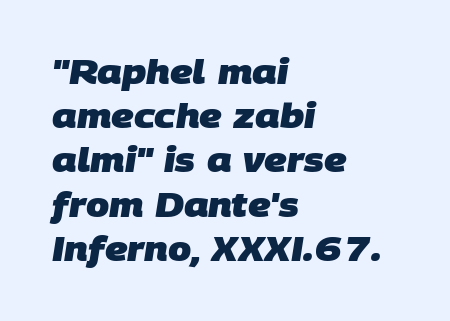
{"serif": "no", "bold": "yes", "weight": "heavy", "width": "normal", "stroke_contrast": "low", "x_height": "large", "monospaced": "no", "underline": "no", "align": "left", "line_spacing": "normal", "line_spacing_ratio": 1.34, "letter_spacing": "normal", "letter_spacing_em": 0.0, "glyph_px": 33}
